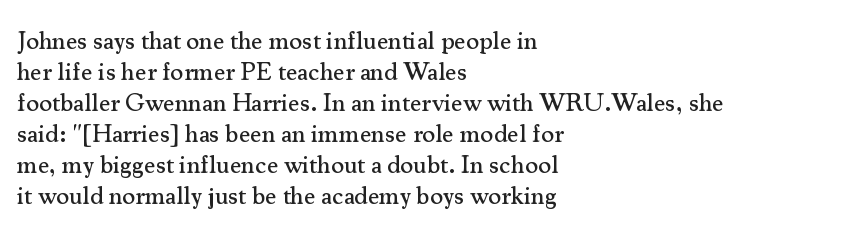
Clear beneath every line of the passage. Is the block centered? No — it sits flush against the left margin. Observe the ordinary spacing: letters are neighbours, not strangers. The letters stand upright; this is a roman face.
